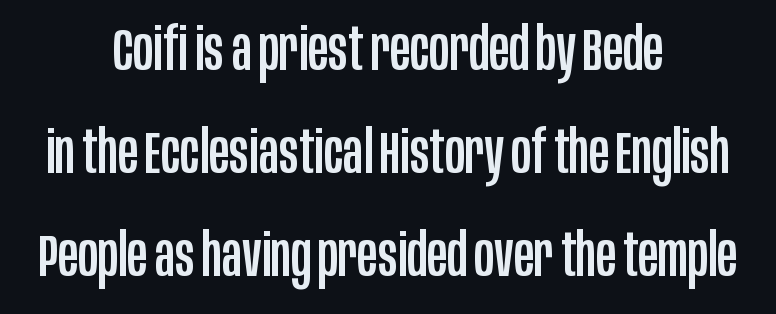
Q: Is the text italic (slanted)? A: No, it is upright.
Q: Is the typeface a serif or a sans-serif typeface? A: Sans-serif.
Q: Is the text underlined? A: No.
Q: How is the paragraph aligned? A: Centered.
Q: Is the spacing between letters normal or unusually wide? A: Normal.
Q: Width (condensed, normal, or wide)? A: Condensed.
Q: Stroke contrast? A: Low.
Q: x-height? A: Large.
Q: Monospaced? A: No.
